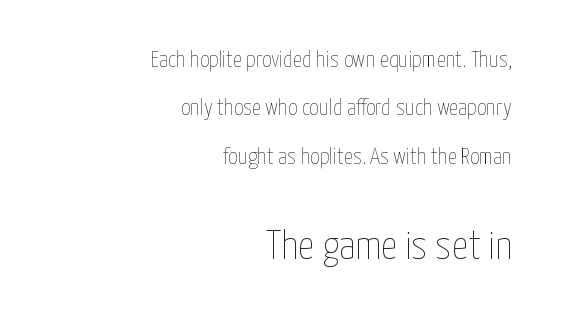
{"italic": "no", "bold": "no", "weight": "thin", "width": "condensed", "stroke_contrast": "low", "x_height": "medium", "monospaced": "no", "underline": "no", "align": "right", "line_spacing": "loose", "line_spacing_ratio": 2.1, "letter_spacing": "normal", "letter_spacing_em": 0.0, "larger_block": "second", "size_ratio": 1.78, "glyph_px": 41}
